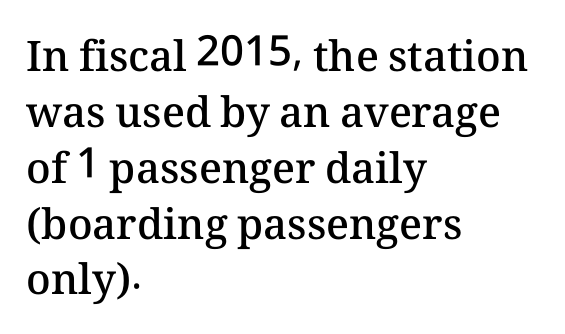
{"italic": "no", "bold": "semi", "weight": "semibold", "width": "normal", "stroke_contrast": "medium", "x_height": "medium", "monospaced": "no", "underline": "no", "align": "left", "line_spacing": "normal", "line_spacing_ratio": 1.33, "letter_spacing": "normal", "letter_spacing_em": 0.0, "glyph_px": 42}
